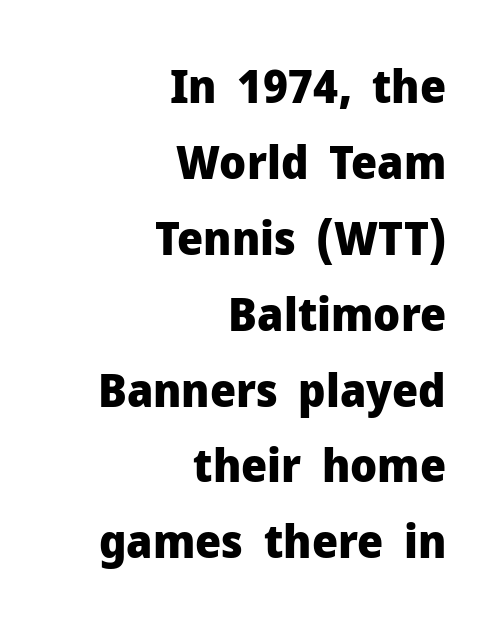
{"serif": "no", "italic": "no", "bold": "yes", "weight": "heavy", "width": "normal", "stroke_contrast": "low", "x_height": "medium", "monospaced": "no", "underline": "no", "align": "right", "line_spacing": "normal", "line_spacing_ratio": 1.65, "letter_spacing": "normal", "letter_spacing_em": 0.0, "glyph_px": 46}
